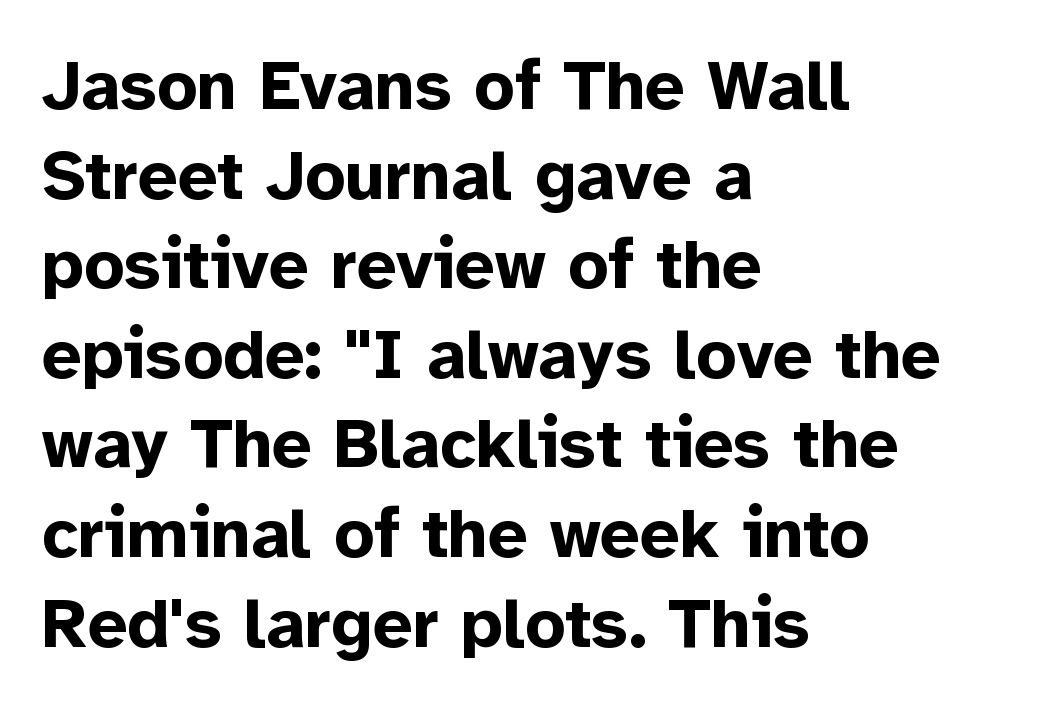
Q: Is the text bold? A: Yes.
Q: Is the text italic (slanted)? A: No, it is upright.
Q: Is the typeface a serif or a sans-serif typeface? A: Sans-serif.
Q: Is the text underlined? A: No.
Q: How is the paragraph aligned? A: Left-aligned.
Q: Is the spacing between letters normal or unusually wide? A: Normal.
Q: Is the spacing between lines tight, normal or loose? A: Normal.
Q: Width (condensed, normal, or wide)? A: Normal.
Q: Stroke contrast? A: Low.
Q: x-height? A: Medium.
Q: Monospaced? A: No.
